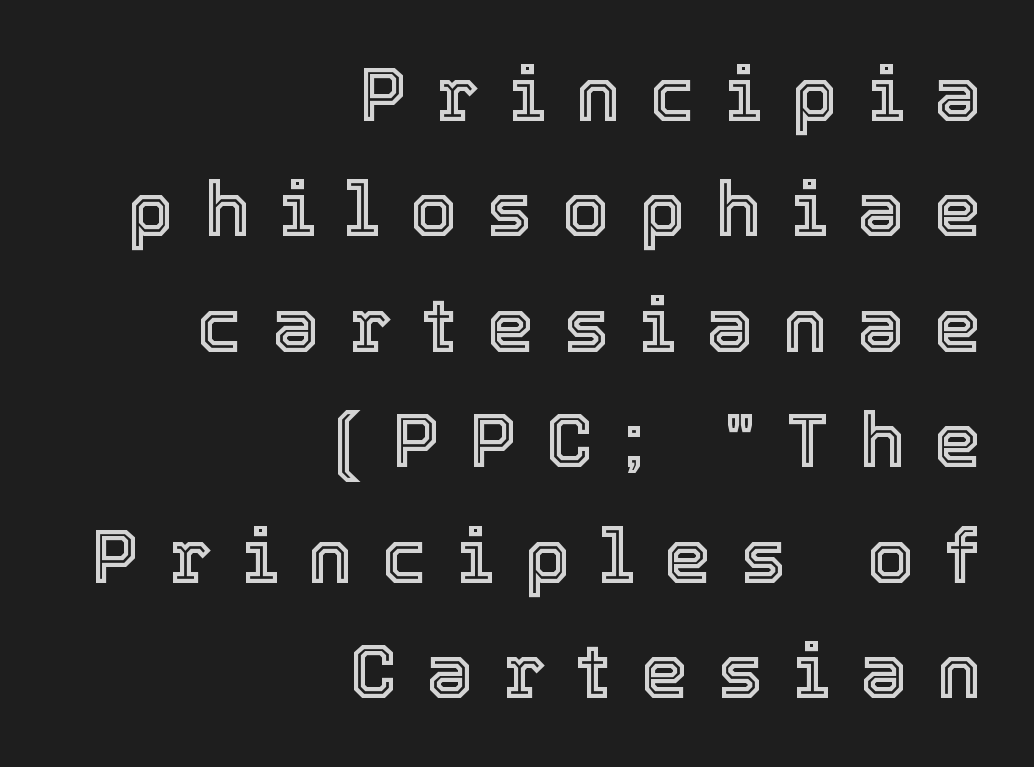
This rendering widens character spacing well past its baseline value. Glance below the letters and you will spot only blank space. Does the leading feel generous? No, just average. The passage shown is typed in a proportional face where columns would drift. Unlike italic type, these characters show no tilt at all.
